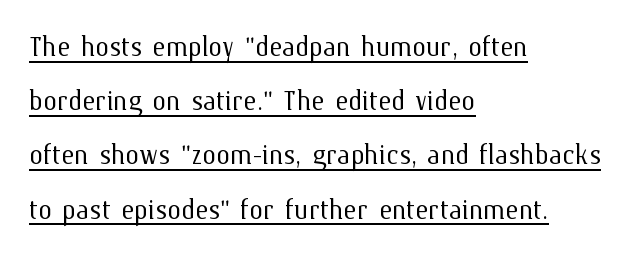
Tracking here is standard; glyphs follow each other at the usual distance. Style check: upright. Quick note: interline space is typical. Line beginnings align vertically; line endings do not. Summary of weight: not heavy and not bold. Think of a printed novel: that variable character pitch is what you see here.
